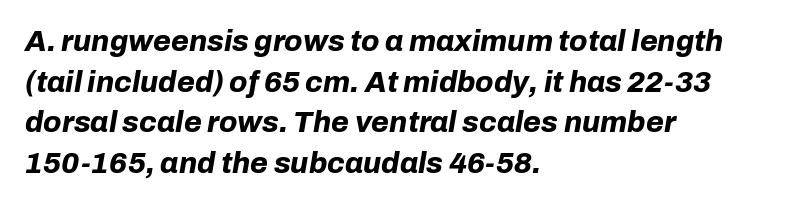
{"italic": "yes", "lean": "right", "slant_degrees": 10, "bold": "yes", "weight": "bold", "width": "normal", "stroke_contrast": "low", "x_height": "medium", "monospaced": "no", "underline": "no", "align": "left", "line_spacing": "normal", "line_spacing_ratio": 1.4, "letter_spacing": "normal", "letter_spacing_em": 0.0, "glyph_px": 29}
